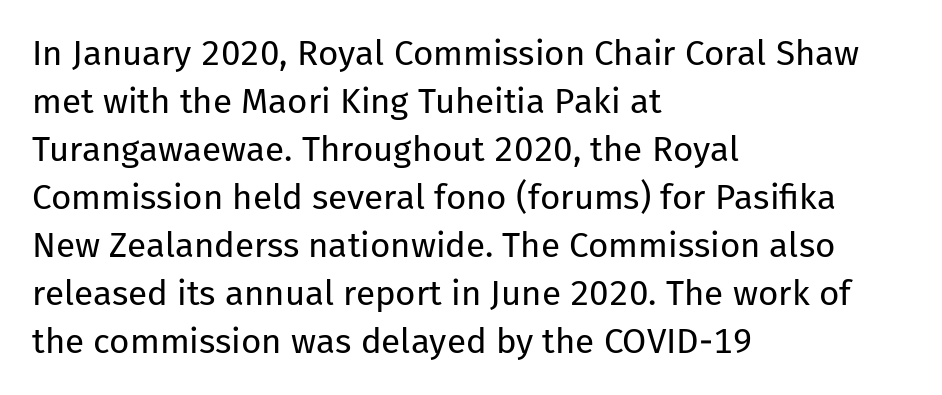
Each row of text sits above clean, open space. A sans-serif font was chosen for this passage. Vertically, the passage feels balanced, rows spaced as you'd expect. Proportional: the letters do not fall into vertical columns.
